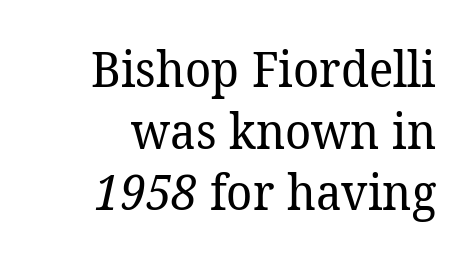
{"serif": "yes", "bold": "no", "weight": "regular", "width": "normal", "stroke_contrast": "low", "x_height": "medium", "monospaced": "no", "underline": "no", "align": "right", "line_spacing": "normal", "line_spacing_ratio": 1.26, "letter_spacing": "normal", "letter_spacing_em": 0.0, "glyph_px": 49}
